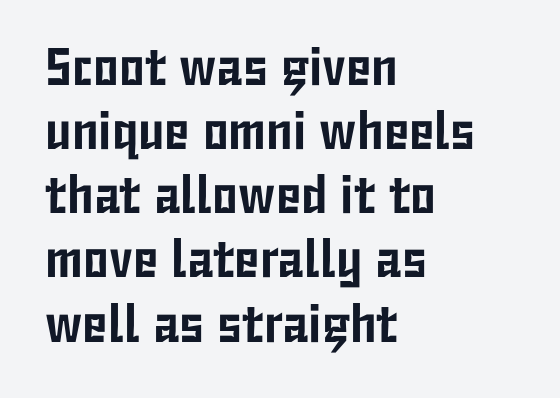
The image shows 53 px condensed sans-serif type, upright; set left-aligned, line spacing 1.21x, normal letter spacing, not underlined; low stroke contrast and a medium x-height.
